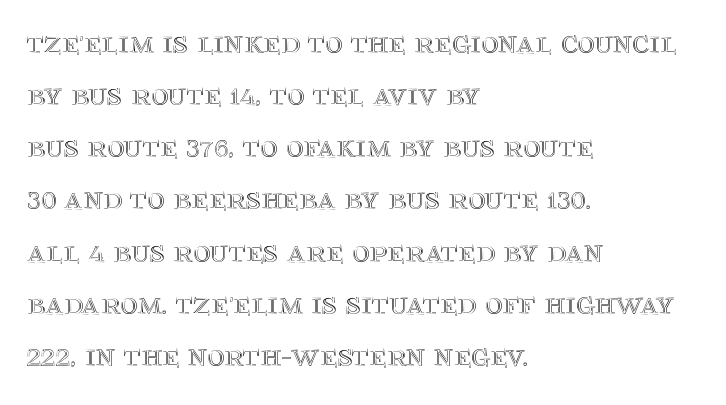
{"italic": "no", "width": "normal", "x_height": "large", "monospaced": "no", "underline": "no", "align": "left", "line_spacing": "normal", "line_spacing_ratio": 1.58, "letter_spacing": "normal", "letter_spacing_em": 0.0, "glyph_px": 33}
